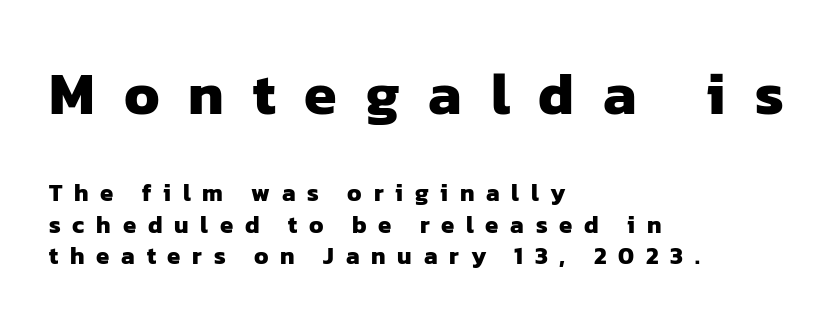
{"serif": "no", "bold": "yes", "weight": "heavy", "width": "normal", "stroke_contrast": "low", "x_height": "medium", "monospaced": "no", "underline": "no", "align": "left", "line_spacing": "normal", "line_spacing_ratio": 1.32, "letter_spacing": "wide", "letter_spacing_em": 0.49, "larger_block": "first", "size_ratio": 2.46, "glyph_px": 59}
